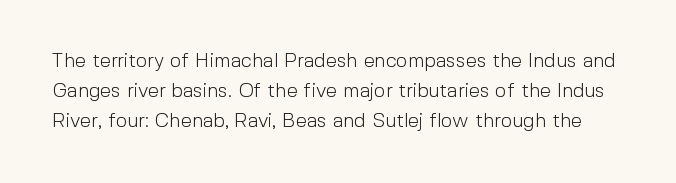
The image shows 20 px text type, upright; set normal line spacing (1.5x), normal letter spacing, not underlined.
